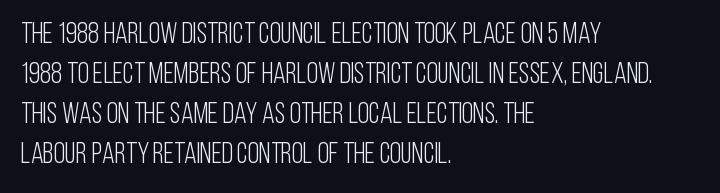
The passage shown has conventional tracking throughout. Vertical spacing — default. Plain, unruled lines of type. In terms of letterform style, serifs are entirely absent. You could not count columns in this text — the font is proportionally spaced.
